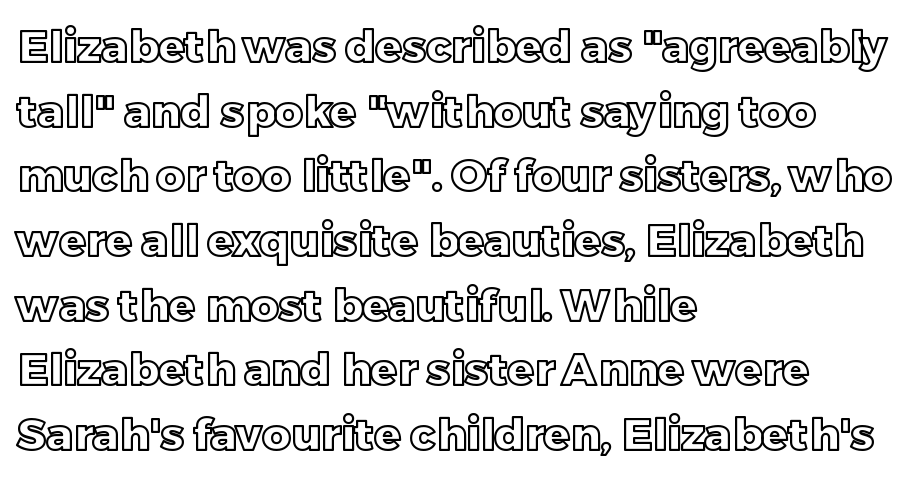
This sample uses an upright cut, with every glyph sitting square on the baseline. Notice how the passage keeps a crisp vertical edge on the left only. The string is rendered with underlining switched off. You could call the tracking neutral — neither tight nor loose. Is this a fixed-width face? No — the glyphs have proportional, varying widths.
